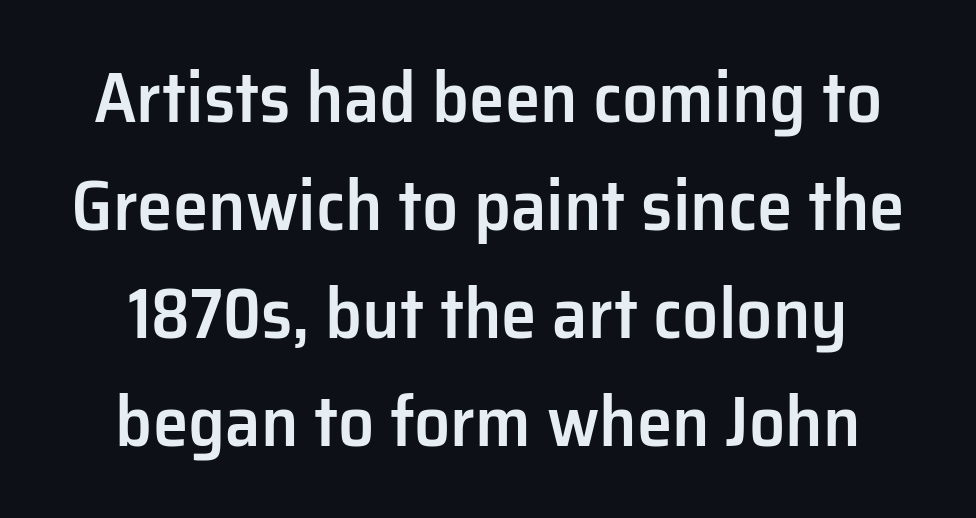
The image shows 72 px semibold sans-serif type, upright; set centered, normal line spacing (1.5x), normal letter spacing, not underlined; low stroke contrast and a medium x-height.
